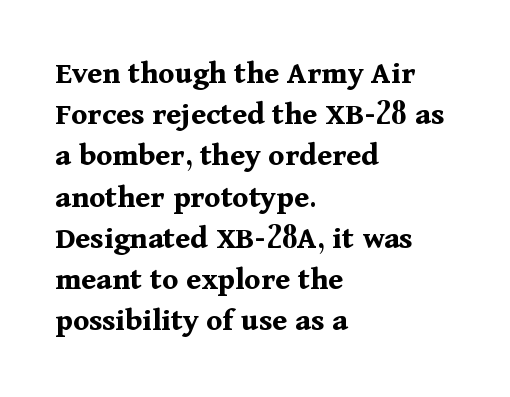
{"serif": "yes", "italic": "no", "bold": "yes", "weight": "bold", "width": "normal", "stroke_contrast": "medium", "x_height": "medium", "monospaced": "no", "underline": "no", "align": "left", "line_spacing": "normal", "line_spacing_ratio": 1.25, "letter_spacing": "normal", "letter_spacing_em": 0.0, "glyph_px": 33}
